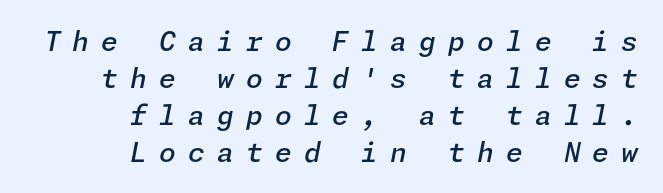
{"italic": "yes", "lean": "right", "slant_degrees": 11, "bold": "semi", "underline": "no", "align": "right", "line_spacing": "normal", "line_spacing_ratio": 1.37, "letter_spacing": "wide", "letter_spacing_em": 0.45, "glyph_px": 27}
